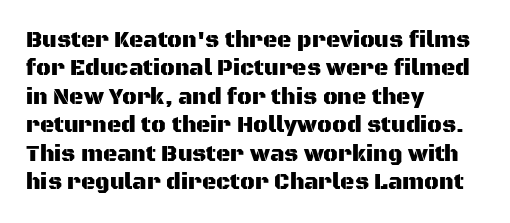
Does extra space separate the letters? No, they use regular spacing. Rows of type keep a routine distance in the vertical direction. Descender tails drop into unmarked territory. No italicization has been applied; the sample stays upright.
